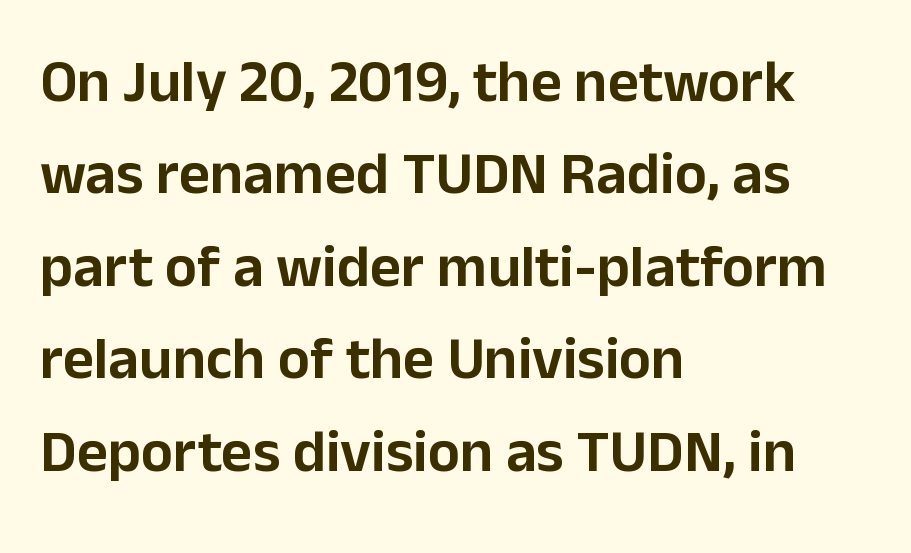
Q: Is the text italic (slanted)? A: No, it is upright.
Q: Is the typeface a serif or a sans-serif typeface? A: Sans-serif.
Q: Is the text underlined? A: No.
Q: How is the paragraph aligned? A: Left-aligned.
Q: Is the spacing between letters normal or unusually wide? A: Normal.
Q: Is the spacing between lines tight, normal or loose? A: Normal.
Q: Width (condensed, normal, or wide)? A: Normal.
Q: Stroke contrast? A: Low.
Q: x-height? A: Medium.
Q: Monospaced? A: No.
